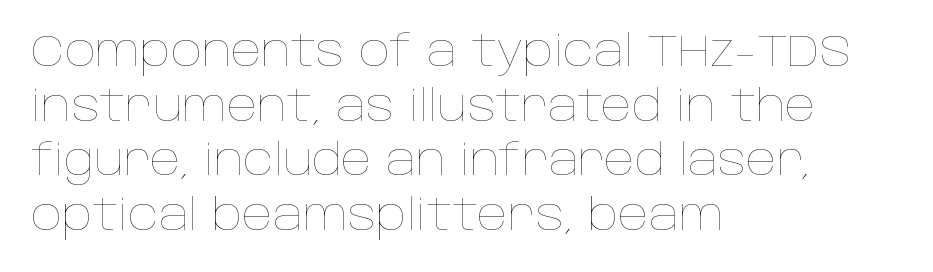
Stems and bowls with no extra thickness — not bold. The leading is moderate, giving the passage an even texture. If you drew a line through each stem, it would be perfectly vertical. Each word holds together tightly as a unit, with standard inter-letter gaps. Beneath every word, the page is bare. Character widths vary here, with narrow letters taking less room than wide ones.
